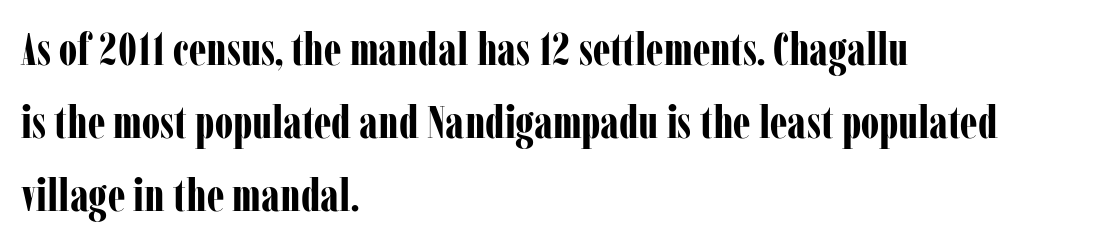
{"serif": "yes", "italic": "no", "bold": "yes", "weight": "bold", "width": "condensed", "stroke_contrast": "low", "x_height": "medium", "monospaced": "no", "underline": "no", "align": "left", "line_spacing": "normal", "line_spacing_ratio": 1.59, "letter_spacing": "normal", "letter_spacing_em": 0.0, "glyph_px": 46}
